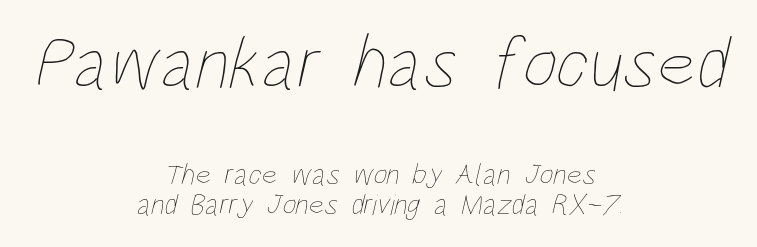
Q: Is the text bold? A: No.
Q: Is the text underlined? A: No.
Q: How is the paragraph aligned? A: Centered.
Q: Is the spacing between letters normal or unusually wide? A: Normal.
Q: Is the spacing between lines tight, normal or loose? A: Tight.
Q: Which block of text is set in a larger size, the first (top) or the second (bottom)? A: The first (top) one.
Q: Width (condensed, normal, or wide)? A: Condensed.
Q: Stroke contrast? A: Low.
Q: x-height? A: Large.
Q: Monospaced? A: No.
